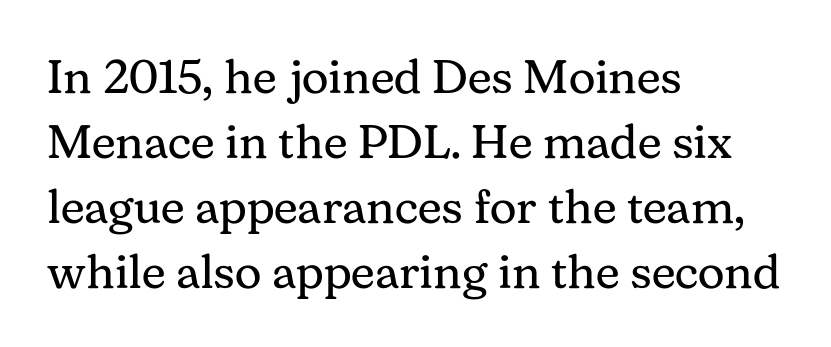
Q: Is the text bold? A: No.
Q: Is the text italic (slanted)? A: No, it is upright.
Q: Is the typeface a serif or a sans-serif typeface? A: Serif.
Q: Is the text underlined? A: No.
Q: How is the paragraph aligned? A: Left-aligned.
Q: Is the spacing between letters normal or unusually wide? A: Normal.
Q: Is the spacing between lines tight, normal or loose? A: Normal.
Q: Width (condensed, normal, or wide)? A: Normal.
Q: Stroke contrast? A: Medium.
Q: x-height? A: Medium.
Q: Monospaced? A: No.
